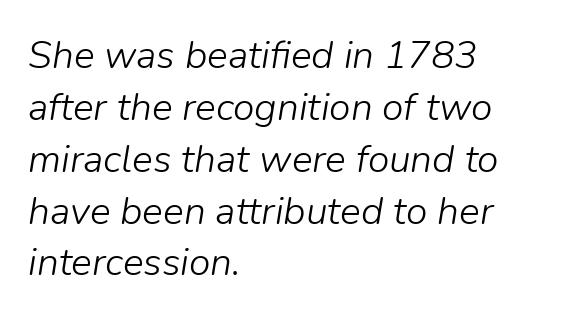
The paragraph has a hard left edge and a soft right edge. Compared with typical body copy, the letter spacing here is the same. Whoever set this chose a conventional vertical rhythm. The specimen omits any rule beneath the text block's lines. This sample has the flowing, uneven cadence of proportional lettering. Stroke thickness stays within the range of a standard reading face or lighter.
